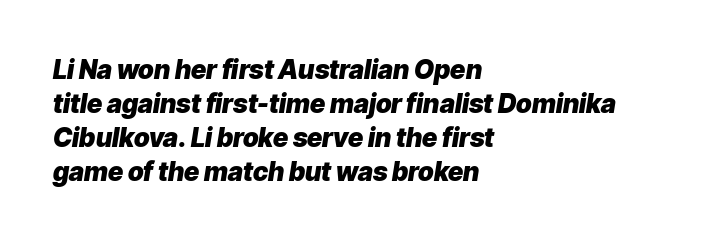
The image shows 26 px bold type, italic (leaning right); set left-aligned, normal line spacing (1.31x), normal letter spacing, not underlined.
